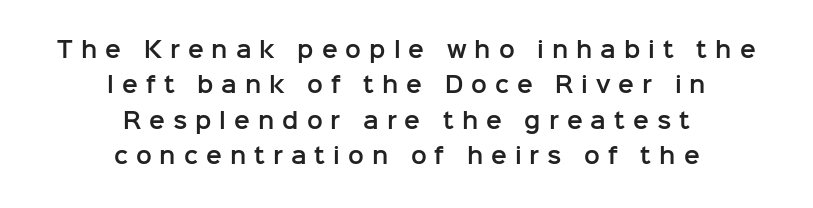
The image shows 21 px text type, upright; set centered, normal line spacing (1.68x), unusually wide letter spacing (+0.38 em), not underlined.
